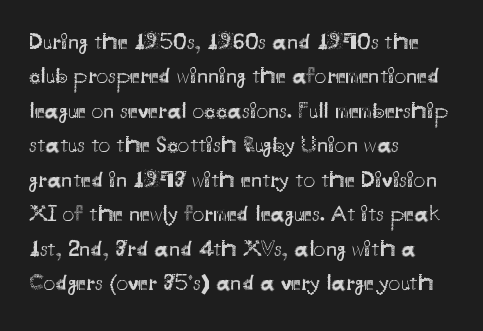
Q: Is the text bold? A: No.
Q: Is the text italic (slanted)? A: No, it is upright.
Q: Is the text underlined? A: No.
Q: How is the paragraph aligned? A: Left-aligned.
Q: Is the spacing between letters normal or unusually wide? A: Normal.
Q: Is the spacing between lines tight, normal or loose? A: Normal.
